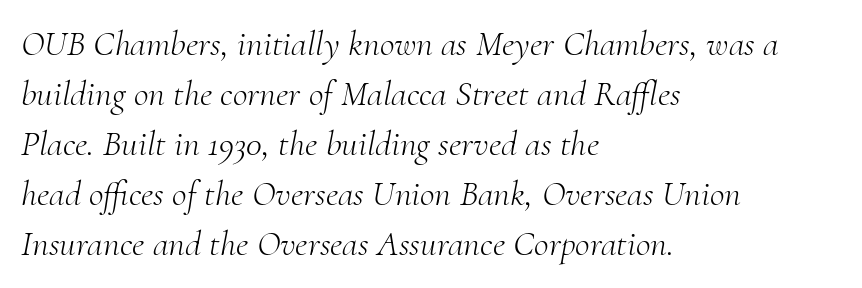
The image shows 36 px light serif type, italic (leaning right); set left-aligned, normal line spacing (1.39x), normal letter spacing, not underlined; medium stroke contrast and a small x-height.
